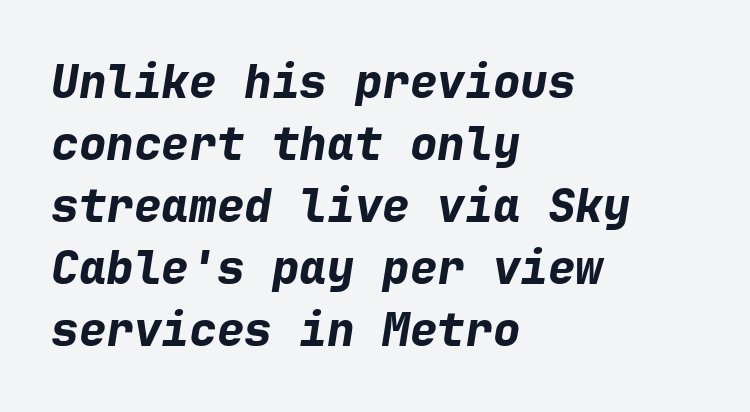
{"italic": "yes", "lean": "right", "slant_degrees": 9, "bold": "yes", "weight": "bold", "width": "normal", "stroke_contrast": "low", "x_height": "medium", "monospaced": "yes", "underline": "no", "align": "left", "line_spacing": "normal", "line_spacing_ratio": 1.35, "letter_spacing": "normal", "letter_spacing_em": 0.0, "glyph_px": 46}
